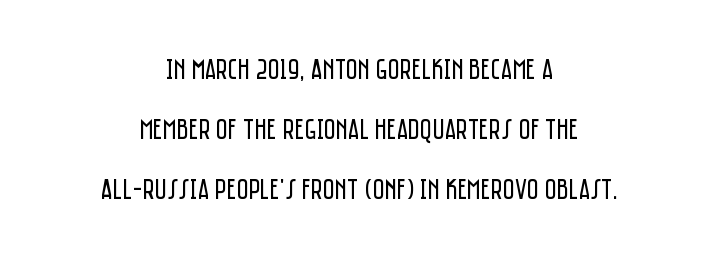
Q: Is the text bold? A: No.
Q: Is the text italic (slanted)? A: No, it is upright.
Q: Is the typeface a serif or a sans-serif typeface? A: Sans-serif.
Q: Is the text underlined? A: No.
Q: How is the paragraph aligned? A: Centered.
Q: Is the spacing between letters normal or unusually wide? A: Normal.
Q: Is the spacing between lines tight, normal or loose? A: Loose.
Q: Width (condensed, normal, or wide)? A: Condensed.
Q: Stroke contrast? A: Low.
Q: x-height? A: Large.
Q: Monospaced? A: No.
